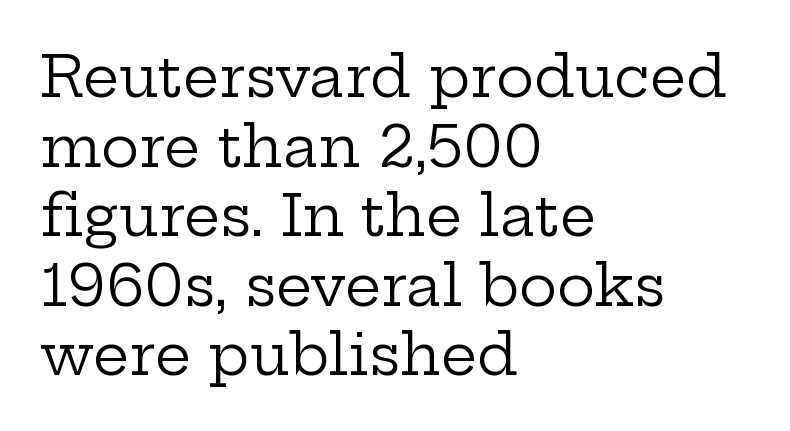
{"serif": "yes", "italic": "no", "bold": "no", "weight": "regular", "width": "wide", "stroke_contrast": "low", "x_height": "medium", "monospaced": "no", "underline": "no", "align": "left", "line_spacing_ratio": 1.22, "letter_spacing": "normal", "letter_spacing_em": 0.0, "glyph_px": 57}
